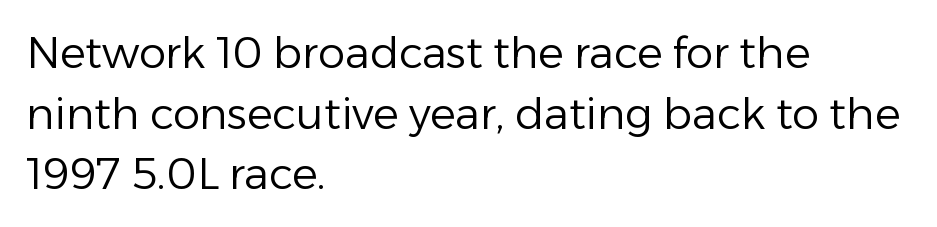
{"serif": "no", "italic": "no", "bold": "no", "weight": "regular", "width": "normal", "stroke_contrast": "low", "x_height": "medium", "monospaced": "no", "underline": "no", "align": "left", "line_spacing": "normal", "line_spacing_ratio": 1.41, "letter_spacing": "normal", "letter_spacing_em": 0.0, "glyph_px": 43}
